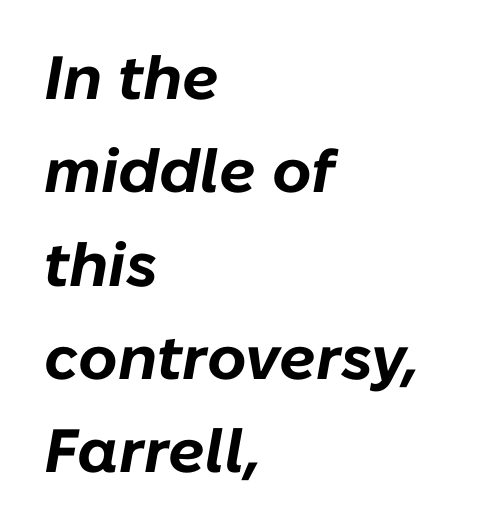
{"italic": "yes", "lean": "right", "slant_degrees": 10, "bold": "yes", "weight": "bold", "width": "normal", "stroke_contrast": "low", "x_height": "medium", "monospaced": "no", "underline": "no", "align": "left", "line_spacing": "normal", "line_spacing_ratio": 1.53, "letter_spacing": "normal", "letter_spacing_em": 0.0, "glyph_px": 61}
